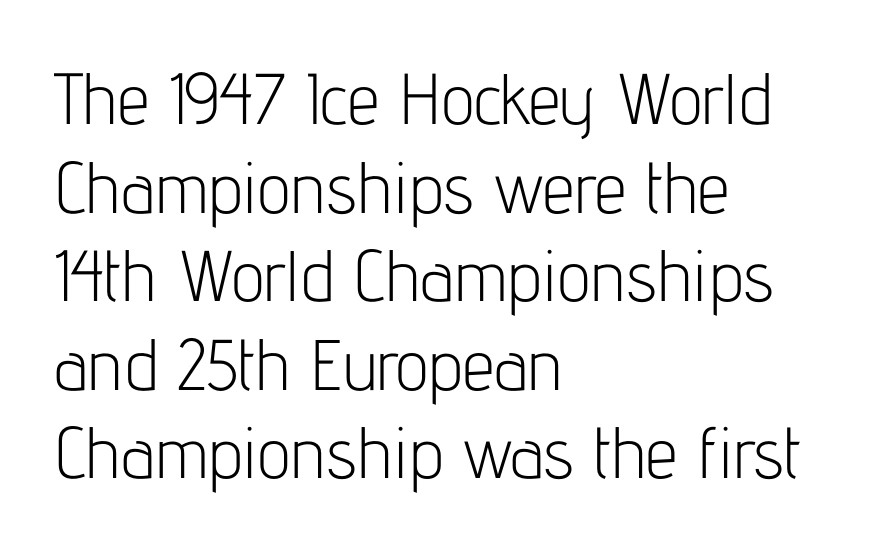
Q: Is the text bold? A: No.
Q: Is the text italic (slanted)? A: No, it is upright.
Q: Is the typeface a serif or a sans-serif typeface? A: Sans-serif.
Q: Is the text underlined? A: No.
Q: How is the paragraph aligned? A: Left-aligned.
Q: Is the spacing between letters normal or unusually wide? A: Normal.
Q: Width (condensed, normal, or wide)? A: Condensed.
Q: Stroke contrast? A: Low.
Q: x-height? A: Medium.
Q: Monospaced? A: No.
